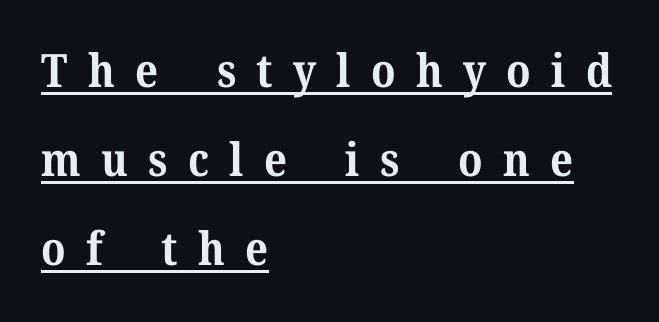
You can tell from the footed stems that serif type was used. Underlined type. The passage is arranged the way most books set body copy — flush left. The type sits square on the baseline with zero lean. Summary of weight: heavy, a full bold. The passage shown has open, widely tracked lettering throughout.
